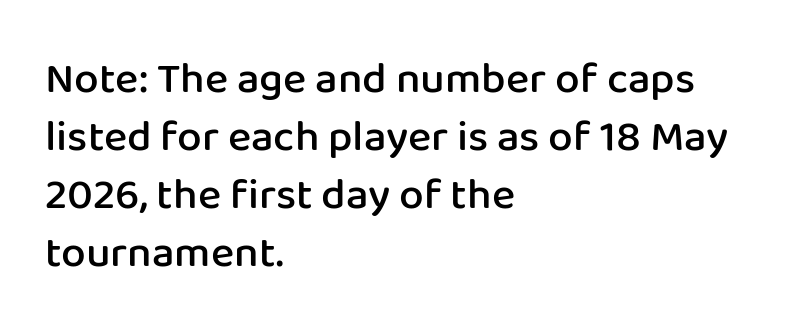
Q: Is the text bold? A: Semi-bold.
Q: Is the text italic (slanted)? A: No, it is upright.
Q: Is the typeface a serif or a sans-serif typeface? A: Sans-serif.
Q: Is the text underlined? A: No.
Q: How is the paragraph aligned? A: Left-aligned.
Q: Is the spacing between letters normal or unusually wide? A: Normal.
Q: Is the spacing between lines tight, normal or loose? A: Normal.
Q: Width (condensed, normal, or wide)? A: Normal.
Q: Stroke contrast? A: Low.
Q: x-height? A: Medium.
Q: Monospaced? A: No.
